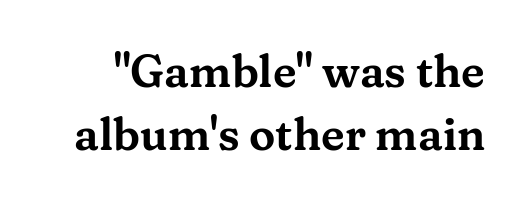
The image shows 44 px wide serif type, upright; set normal line spacing (1.43x), normal letter spacing, not underlined; medium stroke contrast and a medium x-height.
